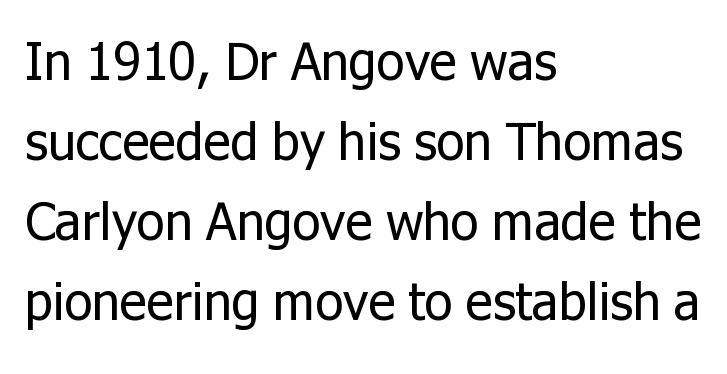
{"serif": "no", "italic": "no", "bold": "no", "weight": "regular", "width": "normal", "stroke_contrast": "low", "x_height": "medium", "monospaced": "no", "underline": "no", "align": "left", "line_spacing": "normal", "line_spacing_ratio": 1.54, "letter_spacing": "normal", "letter_spacing_em": 0.0, "glyph_px": 52}
